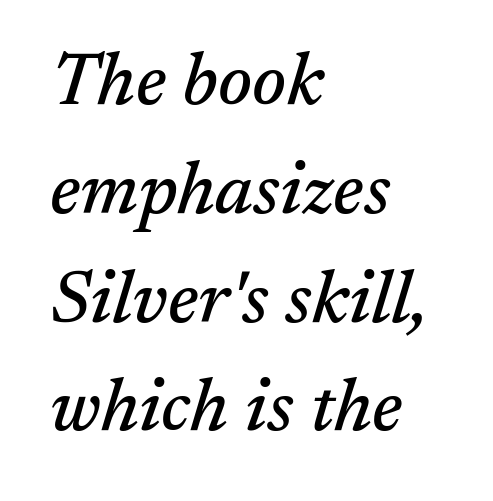
Letters rest on an invisible, unmarked baseline. Is this a fixed-width face? No — the glyphs have proportional, varying widths. Emphasis-style slanted type is in use. Notice how the passage keeps a crisp vertical edge on the left only.
